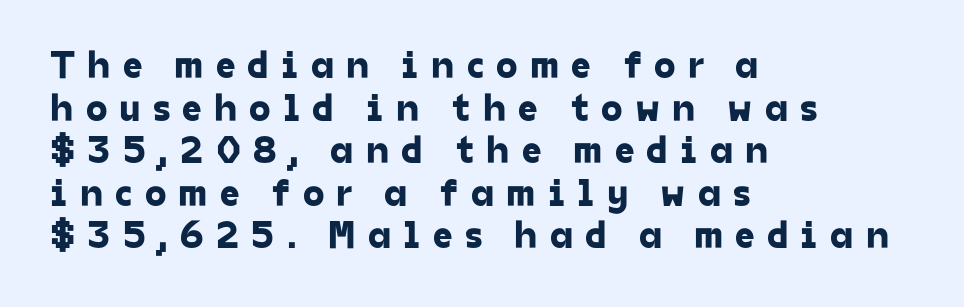
{"serif": "no", "width": "normal", "stroke_contrast": "low", "x_height": "medium", "monospaced": "no", "underline": "no", "align": "left", "line_spacing": "tight", "line_spacing_ratio": 1.09, "letter_spacing": "wide", "letter_spacing_em": 0.31, "glyph_px": 39}
